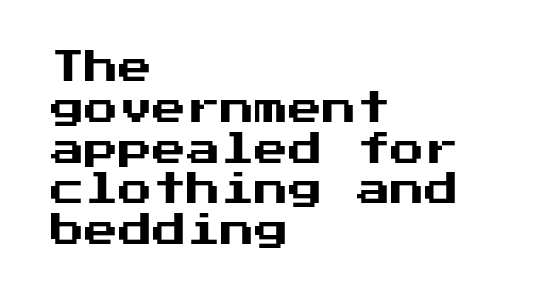
The image shows 34 px sans-serif type, upright; set left-aligned, line spacing 1.2x, normal letter spacing, not underlined; medium stroke contrast and a medium x-height.
